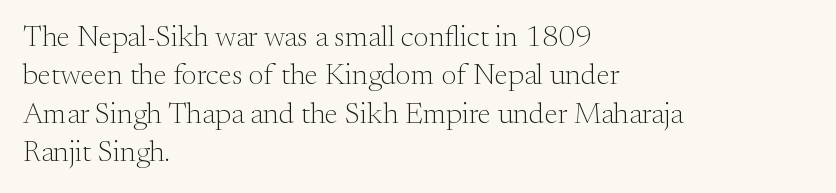
{"serif": "yes", "italic": "no", "bold": "no", "weight": "light", "width": "normal", "stroke_contrast": "medium", "x_height": "small", "monospaced": "no", "underline": "no", "align": "left", "line_spacing": "normal", "line_spacing_ratio": 1.28, "letter_spacing": "normal", "letter_spacing_em": 0.0, "glyph_px": 30}
